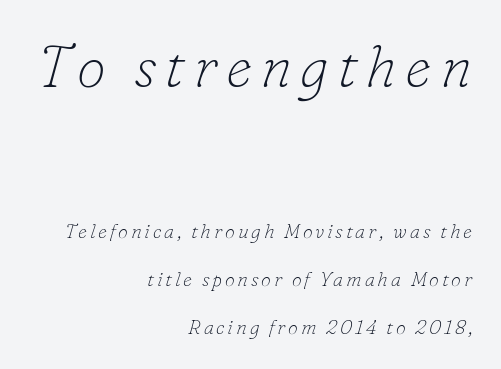
Q: Is the text bold? A: No.
Q: Is the text italic (slanted)? A: Yes, it leans right by about 16 degrees.
Q: Is the typeface a serif or a sans-serif typeface? A: Serif.
Q: Is the text underlined? A: No.
Q: How is the paragraph aligned? A: Right-aligned.
Q: Is the spacing between lines tight, normal or loose? A: Loose.
Q: Which block of text is set in a larger size, the first (top) or the second (bottom)? A: The first (top) one.
Q: Width (condensed, normal, or wide)? A: Normal.
Q: Stroke contrast? A: Low.
Q: x-height? A: Small.
Q: Monospaced? A: No.
